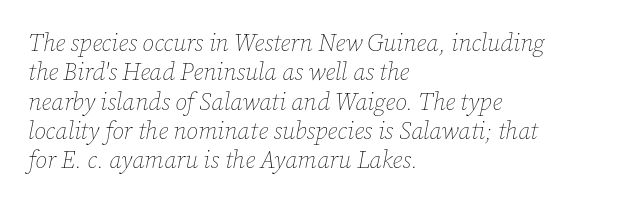
The image shows 24 px text type, italic (leaning right); set left-aligned, line spacing 1.22x, normal letter spacing, not underlined.
